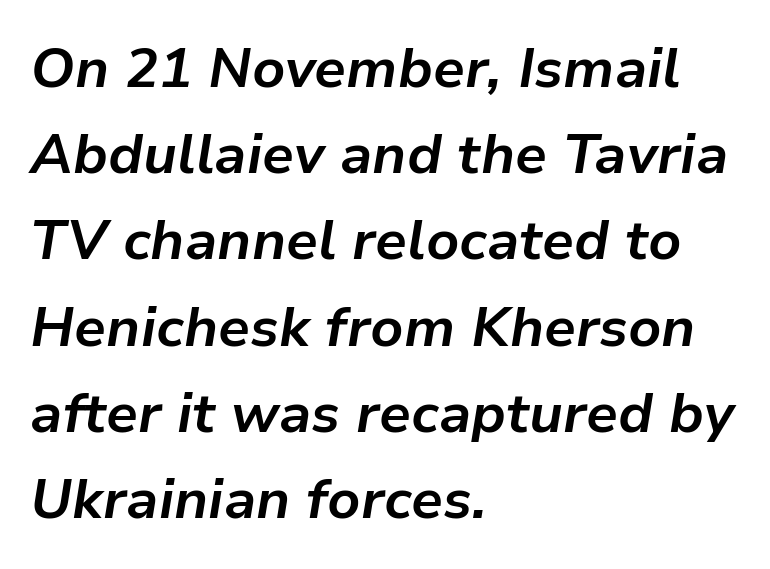
{"italic": "yes", "lean": "right", "slant_degrees": 9, "bold": "yes", "weight": "bold", "width": "normal", "stroke_contrast": "low", "x_height": "medium", "monospaced": "no", "underline": "no", "align": "left", "line_spacing": "normal", "line_spacing_ratio": 1.54, "letter_spacing": "normal", "letter_spacing_em": 0.0, "glyph_px": 56}
